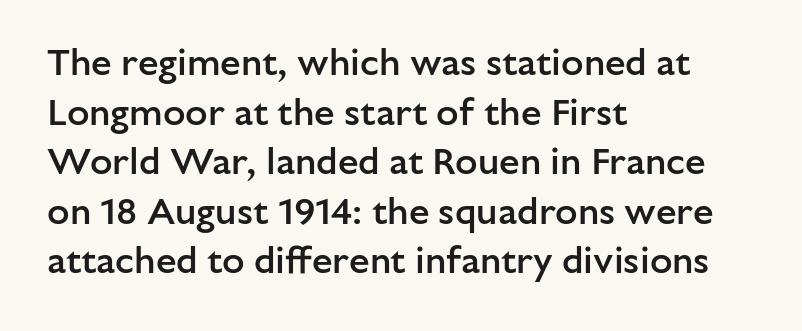
The image shows 37 px semibold sans-serif type, upright; set left-aligned, normal line spacing (1.34x), normal letter spacing, not underlined; low stroke contrast and a medium x-height.
